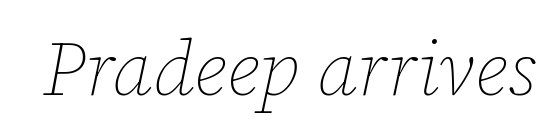
{"italic": "yes", "lean": "right", "slant_degrees": 12, "bold": "no", "weight": "thin", "width": "normal", "stroke_contrast": "low", "x_height": "medium", "monospaced": "no", "underline": "no", "letter_spacing": "normal", "letter_spacing_em": 0.0, "glyph_px": 76}
